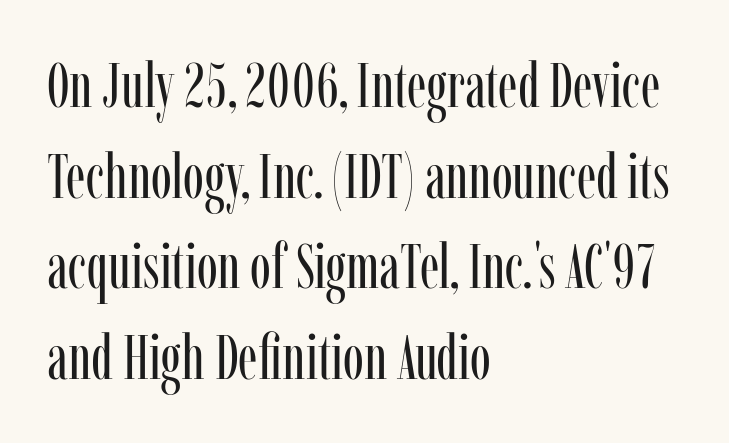
Each letter keeps its own natural width here, so spacing adapts to shape. Line starts are locked; line ends wander. Vertical strokes here are truly vertical. If you measured baseline to baseline, you'd find a middling distance. The text was rendered using a seriffed face with decorative stroke endings. Just letters on the line, the space beneath them empty.
